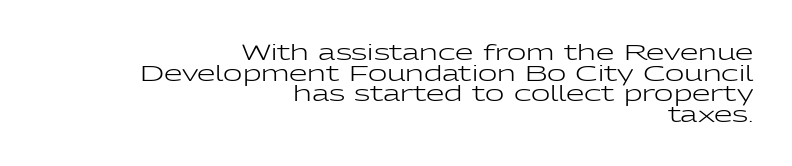
The image shows 21 px text type, upright; set right-aligned, tight line spacing (0.98x), normal letter spacing, not underlined.
